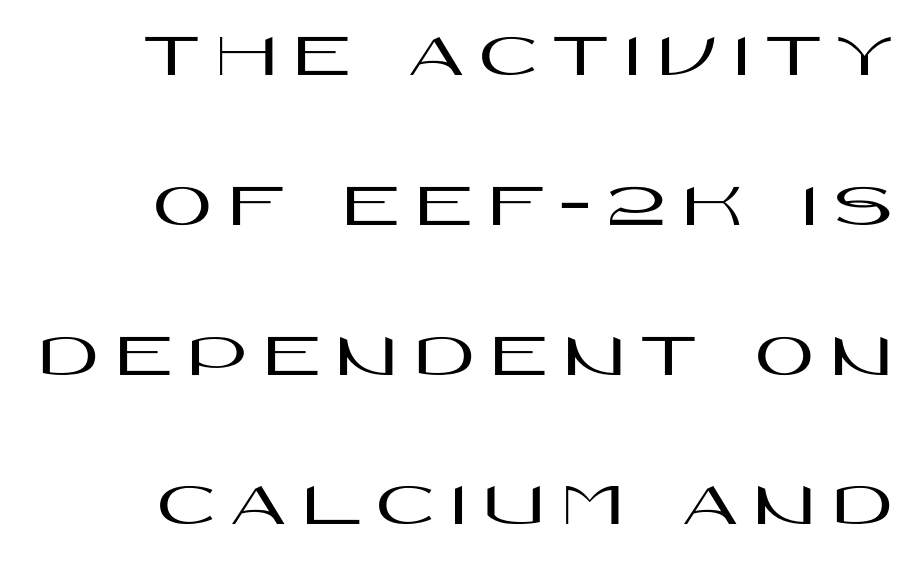
Has an underline been added? It has not. Spacing verdict: proportional, widths tailored to each character. Each new line begins a long way beneath the previous one. If you drew a line through each stem, it would be perfectly vertical.
